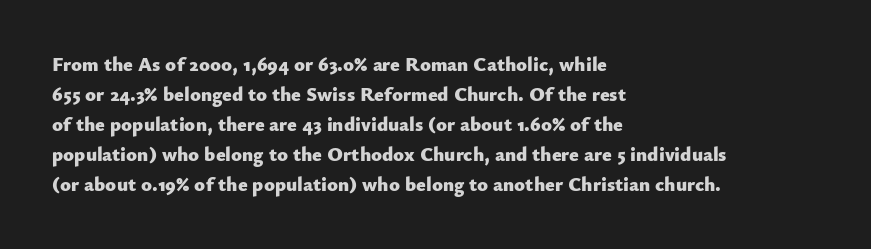
Q: Is the text bold? A: Yes.
Q: Is the text italic (slanted)? A: No, it is upright.
Q: Is the text underlined? A: No.
Q: How is the paragraph aligned? A: Left-aligned.
Q: Is the spacing between letters normal or unusually wide? A: Normal.
Q: Is the spacing between lines tight, normal or loose? A: Normal.
